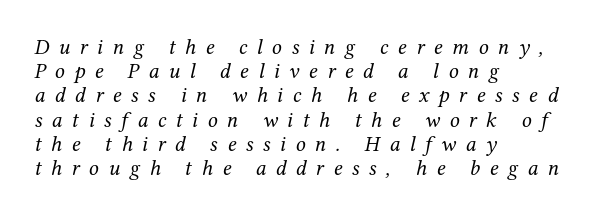
{"italic": "yes", "lean": "right", "slant_degrees": 12, "bold": "no", "underline": "no", "align": "left", "line_spacing": "tight", "line_spacing_ratio": 1.1, "letter_spacing": "wide", "letter_spacing_em": 0.43, "glyph_px": 22}
